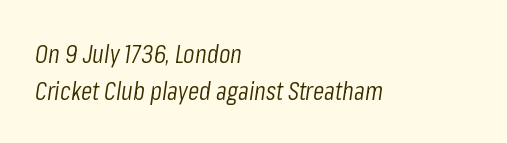
Q: Is the text bold? A: No.
Q: Is the text italic (slanted)? A: Yes, it leans right by about 8 degrees.
Q: Is the text underlined? A: No.
Q: How is the paragraph aligned? A: Left-aligned.
Q: Is the spacing between letters normal or unusually wide? A: Normal.
Q: Is the spacing between lines tight, normal or loose? A: Normal.
